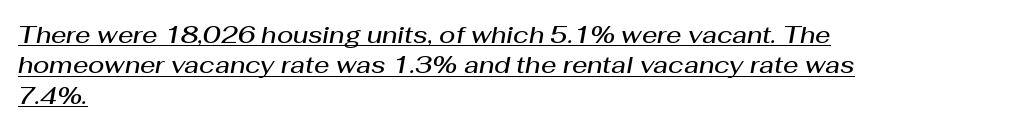
The image shows 24 px text type, italic (leaning right); set left-aligned, normal line spacing (1.27x), normal letter spacing, underlined.
